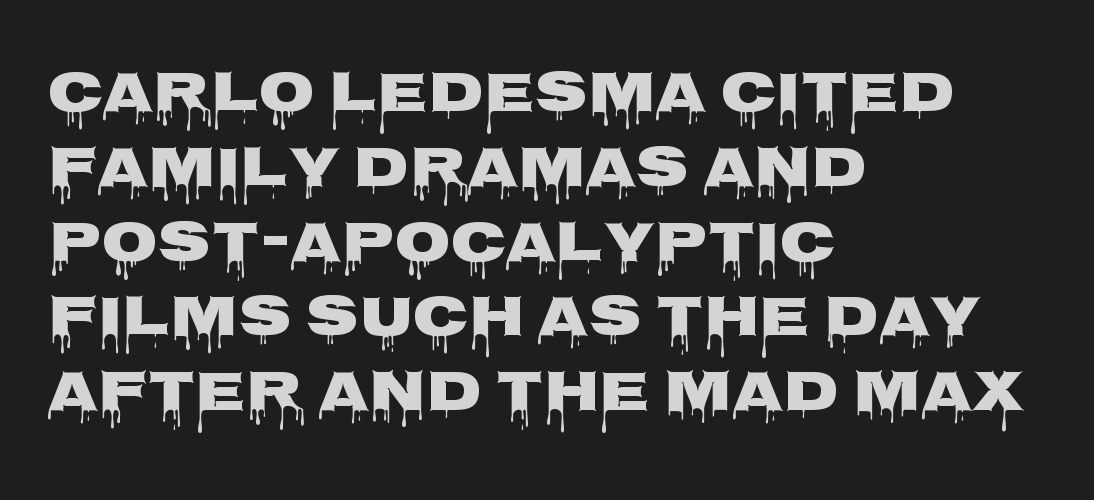
{"serif": "no", "italic": "no", "bold": "yes", "weight": "heavy", "width": "wide", "stroke_contrast": "low", "x_height": "large", "monospaced": "no", "underline": "no", "align": "left", "line_spacing": "normal", "line_spacing_ratio": 1.29, "letter_spacing": "normal", "letter_spacing_em": 0.0, "glyph_px": 58}
